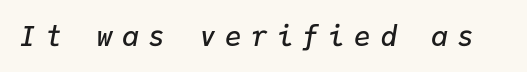
The image shows 28 px semibold type, italic (leaning right), monospaced; set unusually wide letter spacing (+0.32 em), not underlined; low stroke contrast and a medium x-height.
